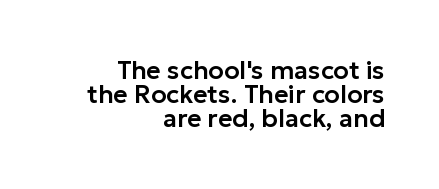
Q: Is the text italic (slanted)? A: No, it is upright.
Q: Is the text underlined? A: No.
Q: How is the paragraph aligned? A: Right-aligned.
Q: Is the spacing between letters normal or unusually wide? A: Normal.
Q: Is the spacing between lines tight, normal or loose? A: Tight.
